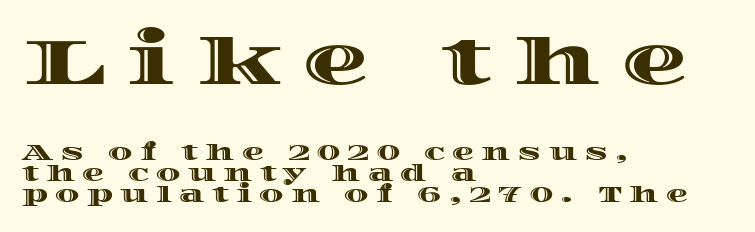
You could not count columns in this text — the font is proportionally spaced. The space between consecutive lines is stingy. Teacher's note: observe the even left margin — that is flush-left alignment. The gap between lines stays unmarked. The rendering inserts visible extra space after every character. Large over small — that's the arrangement of the two blocks here.
